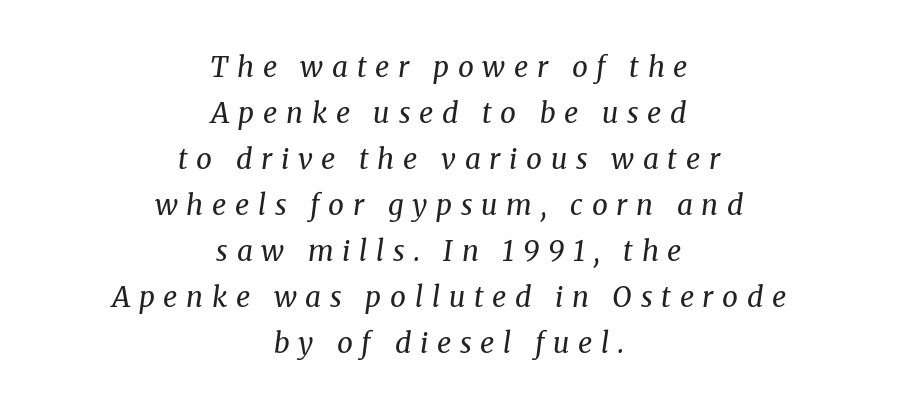
The image shows 28 px regular-weight serif type, italic (leaning right); set centered, normal line spacing (1.64x), unusually wide letter spacing (+0.31 em), not underlined; medium stroke contrast and a medium x-height.
